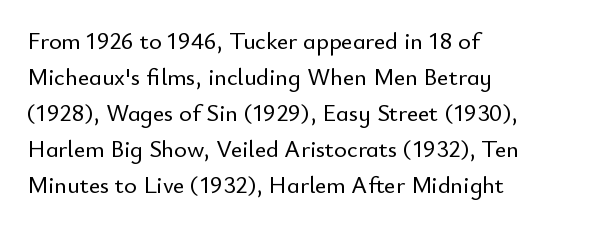
You can tell it's not italic because the verticals are truly vertical. Whoever set this chose a conventional vertical rhythm. The line texture is even and compact thanks to regular tracking. Each row of text sits above clean, open space.
